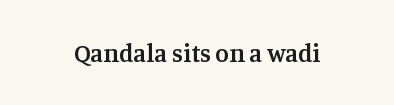
The letters stand upright; this is a roman face. Words appear dense and cohesive because spacing is normal. What weight is shown? A semibold, between regular and bold. The passage shown is not underscored anywhere.
